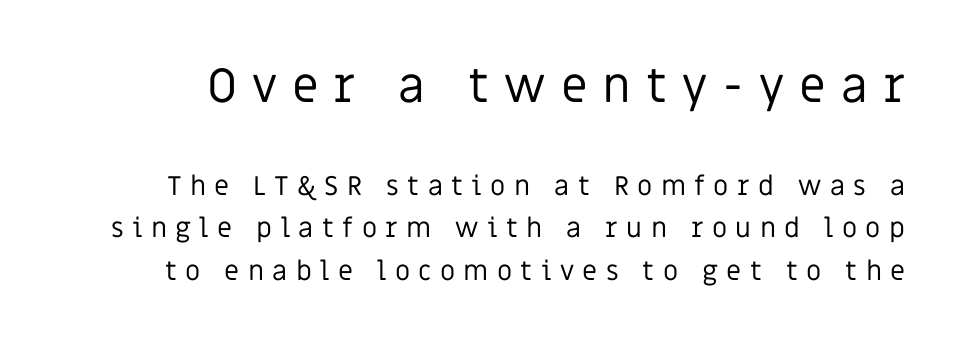
The image shows 48 px regular-weight sans-serif type, upright; set normal line spacing (1.56x), unusually wide letter spacing (+0.31 em), not underlined; the first (top) block is 1.78x larger; low stroke contrast and a large x-height.
